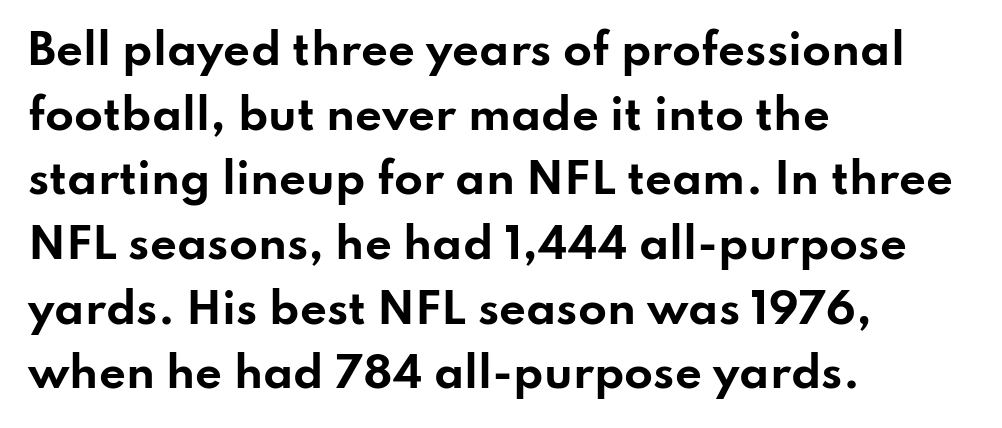
Q: Is the text bold? A: Yes.
Q: Is the text italic (slanted)? A: No, it is upright.
Q: Is the typeface a serif or a sans-serif typeface? A: Sans-serif.
Q: Is the text underlined? A: No.
Q: How is the paragraph aligned? A: Left-aligned.
Q: Is the spacing between letters normal or unusually wide? A: Normal.
Q: Is the spacing between lines tight, normal or loose? A: Normal.
Q: Width (condensed, normal, or wide)? A: Wide.
Q: Stroke contrast? A: Low.
Q: x-height? A: Small.
Q: Monospaced? A: No.
